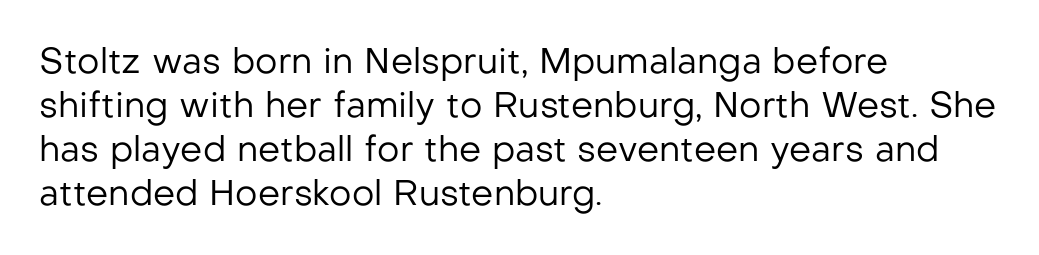
{"serif": "no", "italic": "no", "bold": "no", "weight": "regular", "width": "normal", "stroke_contrast": "low", "x_height": "medium", "monospaced": "no", "underline": "no", "align": "left", "line_spacing": "normal", "line_spacing_ratio": 1.26, "letter_spacing": "normal", "letter_spacing_em": 0.0, "glyph_px": 35}
